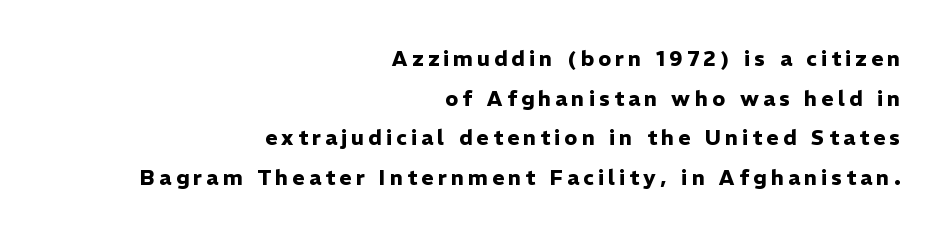
No word sits above an underline. Weight check: bold — yes, fully. You could only call the tracking loose — the letters float apart. One-word summary of the alignment: right. Every stem runs plumb, perpendicular to the baseline.
